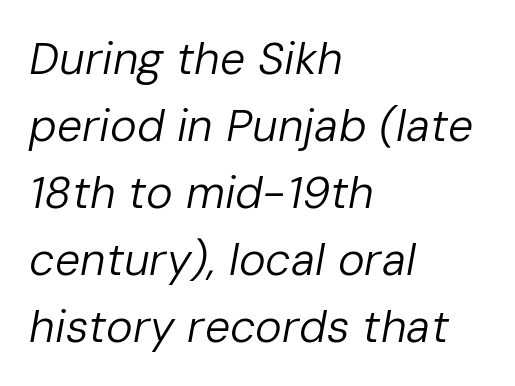
The image shows 45 px regular-weight type, italic (leaning right); set left-aligned, normal line spacing (1.49x), normal letter spacing, not underlined; low stroke contrast and a medium x-height.
